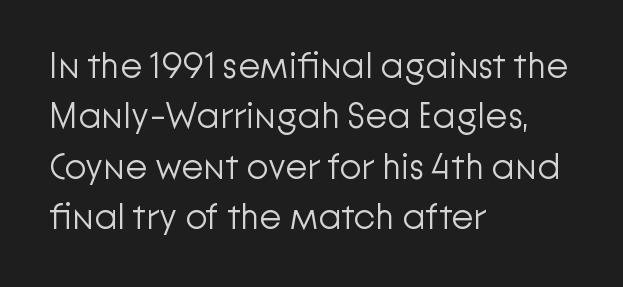
{"serif": "no", "italic": "no", "bold": "no", "weight": "light", "width": "normal", "stroke_contrast": "low", "x_height": "medium", "monospaced": "no", "underline": "no", "align": "left", "line_spacing": "normal", "line_spacing_ratio": 1.4, "letter_spacing": "normal", "letter_spacing_em": 0.0, "glyph_px": 36}
